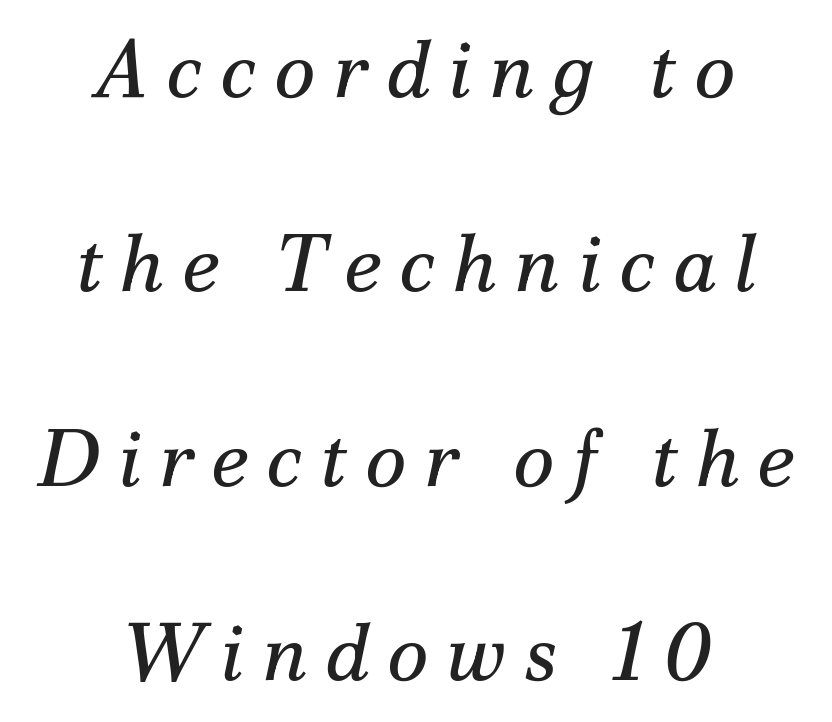
Q: Is the text bold? A: No.
Q: Is the text italic (slanted)? A: Yes, it leans right by about 12 degrees.
Q: Is the typeface a serif or a sans-serif typeface? A: Serif.
Q: Is the text underlined? A: No.
Q: How is the paragraph aligned? A: Centered.
Q: Is the spacing between letters normal or unusually wide? A: Unusually wide.
Q: Is the spacing between lines tight, normal or loose? A: Loose.
Q: Width (condensed, normal, or wide)? A: Normal.
Q: Stroke contrast? A: Medium.
Q: x-height? A: Small.
Q: Monospaced? A: No.
